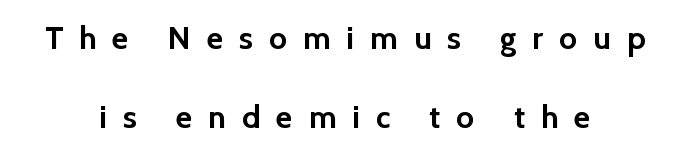
{"serif": "no", "italic": "no", "bold": "yes", "weight": "semibold", "width": "normal", "x_height": "medium", "monospaced": "no", "underline": "no", "align": "center", "line_spacing": "loose", "line_spacing_ratio": 2.46, "letter_spacing": "wide", "letter_spacing_em": 0.5, "glyph_px": 32}
